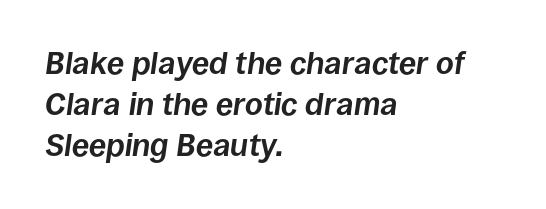
The image shows 31 px bold type, italic (leaning right); set left-aligned, normal line spacing (1.32x), normal letter spacing, not underlined; low stroke contrast and a large x-height.
